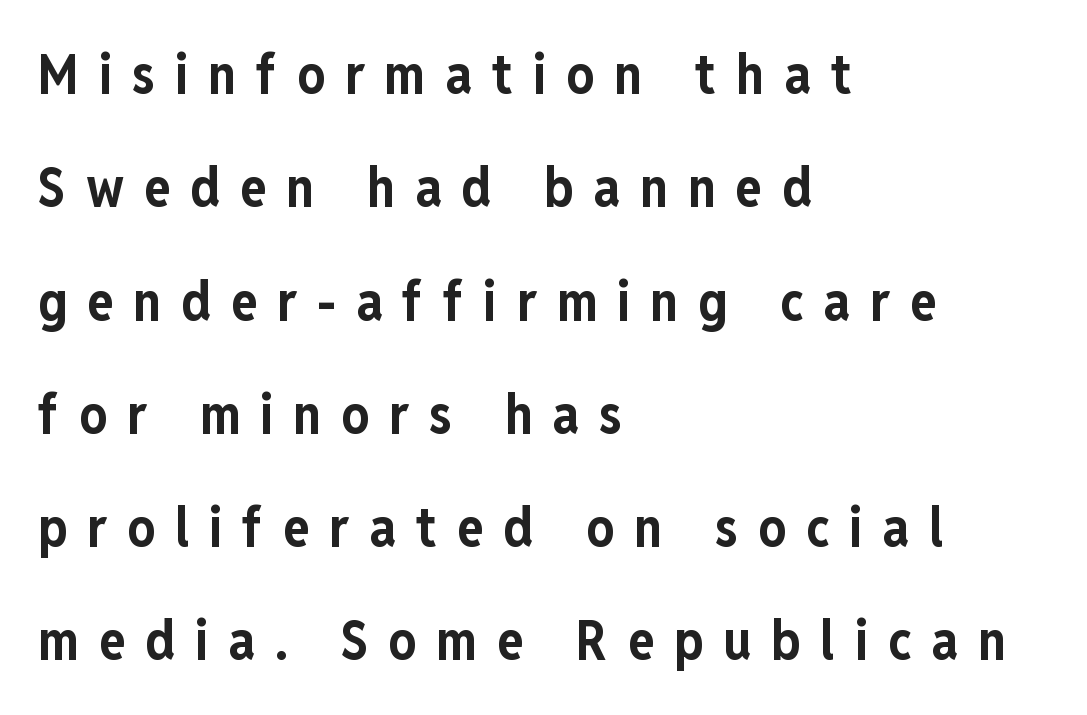
Q: Is the text bold? A: Yes.
Q: Is the text italic (slanted)? A: No, it is upright.
Q: Is the typeface a serif or a sans-serif typeface? A: Sans-serif.
Q: Is the text underlined? A: No.
Q: How is the paragraph aligned? A: Left-aligned.
Q: Is the spacing between letters normal or unusually wide? A: Unusually wide.
Q: Is the spacing between lines tight, normal or loose? A: Loose.
Q: Width (condensed, normal, or wide)? A: Condensed.
Q: Stroke contrast? A: Low.
Q: x-height? A: Medium.
Q: Monospaced? A: No.
